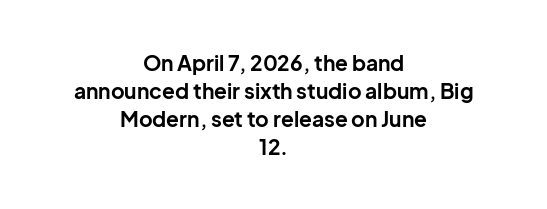
The letters stand straight up with perfectly vertical stems. The face used here has the dense, thick strokes of a bold. Standard letterfit; no display-style spreading of the glyphs. These lines are centered, leaving both edges ragged. The rendering uses a moderate line-height, typical for paragraphs.
